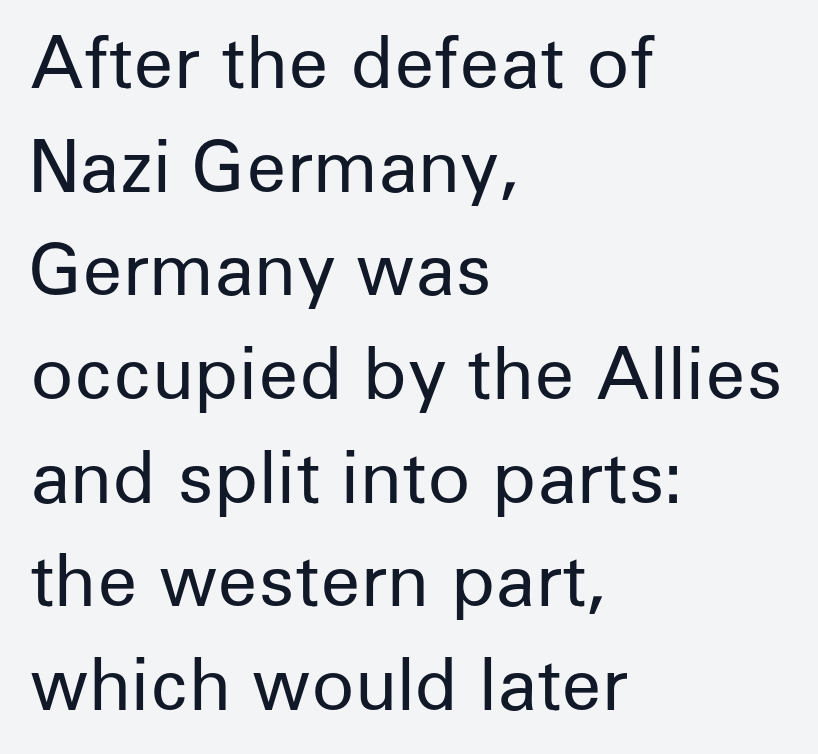
{"serif": "no", "italic": "no", "bold": "no", "weight": "regular", "width": "normal", "stroke_contrast": "low", "x_height": "medium", "monospaced": "no", "underline": "no", "align": "left", "line_spacing": "normal", "line_spacing_ratio": 1.46, "letter_spacing": "normal", "letter_spacing_em": 0.0, "glyph_px": 71}
